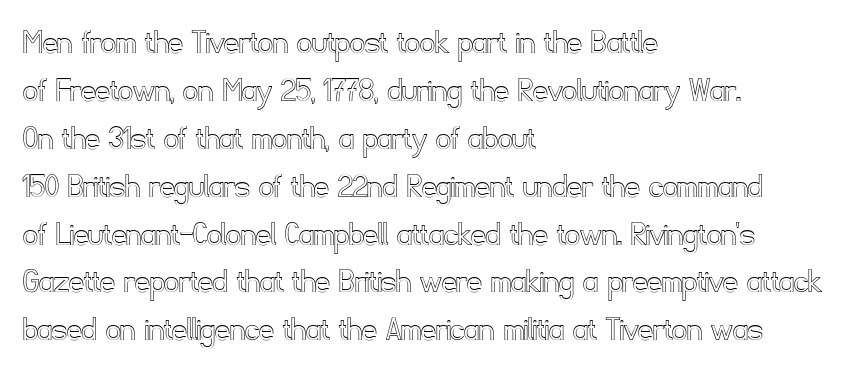
{"italic": "no", "width": "normal", "x_height": "small", "monospaced": "no", "underline": "no", "align": "left", "line_spacing": "normal", "line_spacing_ratio": 1.33, "letter_spacing": "normal", "letter_spacing_em": 0.0, "glyph_px": 36}
